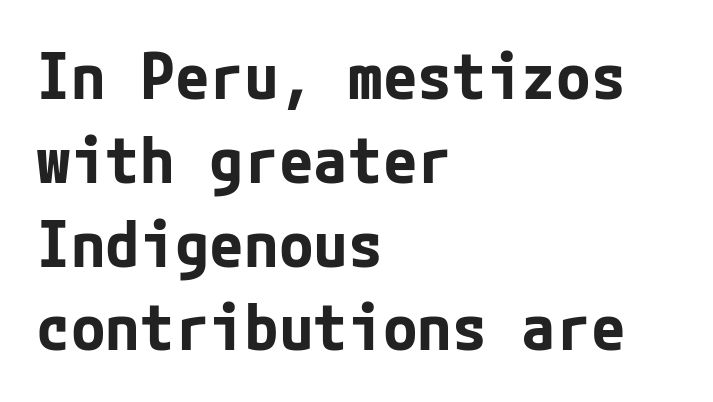
{"serif": "no", "italic": "no", "bold": "yes", "weight": "bold", "width": "normal", "stroke_contrast": "low", "x_height": "medium", "underline": "no", "align": "left", "line_spacing": "normal", "line_spacing_ratio": 1.33, "letter_spacing": "normal", "letter_spacing_em": 0.0, "glyph_px": 63}
